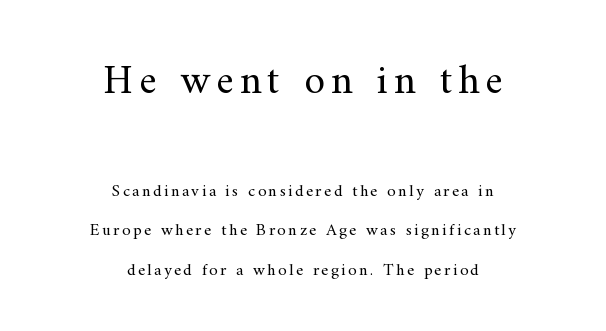
Q: Is the text bold? A: No.
Q: Is the text italic (slanted)? A: No, it is upright.
Q: Is the typeface a serif or a sans-serif typeface? A: Serif.
Q: Is the text underlined? A: No.
Q: How is the paragraph aligned? A: Centered.
Q: Is the spacing between lines tight, normal or loose? A: Loose.
Q: Which block of text is set in a larger size, the first (top) or the second (bottom)? A: The first (top) one.
Q: Width (condensed, normal, or wide)? A: Normal.
Q: Stroke contrast? A: Medium.
Q: x-height? A: Small.
Q: Monospaced? A: No.
